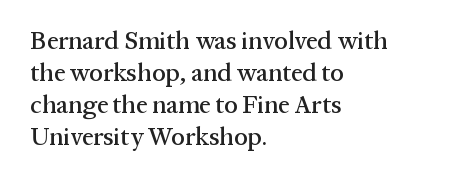
The image shows 25 px text type, upright; set left-aligned, normal line spacing (1.28x), normal letter spacing, not underlined.
